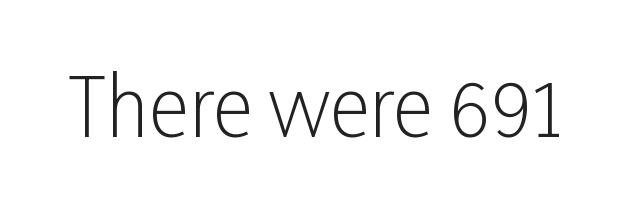
The foot of each line stays bare and open. Each word holds together tightly as a unit, with standard inter-letter gaps. The letters advance in unequal steps, a hallmark of proportional type. No italicization has been applied; the sample stays upright.
